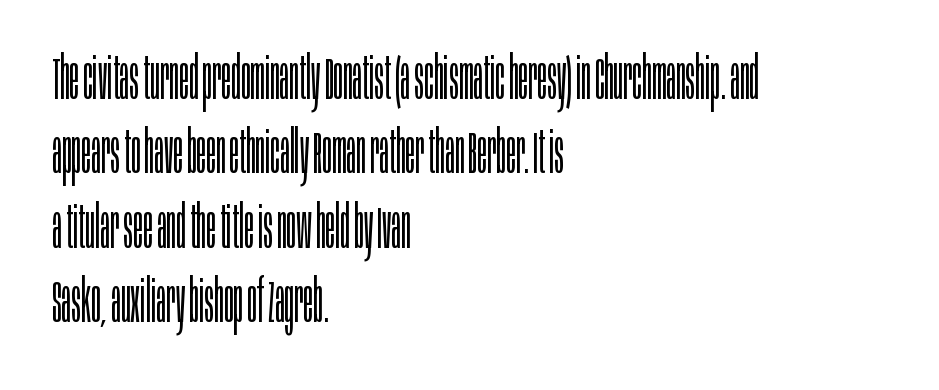
The image shows 59 px light, condensed sans-serif type, upright; set left-aligned, normal line spacing (1.26x), normal letter spacing, not underlined; low stroke contrast and a large x-height.
